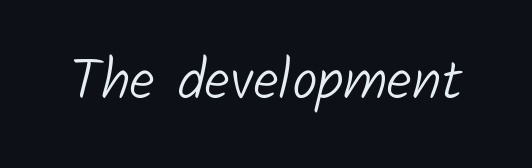
Q: Is the text bold? A: No.
Q: Is the typeface a serif or a sans-serif typeface? A: Sans-serif.
Q: Is the text underlined? A: No.
Q: Is the spacing between letters normal or unusually wide? A: Normal.
Q: Width (condensed, normal, or wide)? A: Normal.
Q: Stroke contrast? A: Low.
Q: x-height? A: Medium.
Q: Monospaced? A: No.
